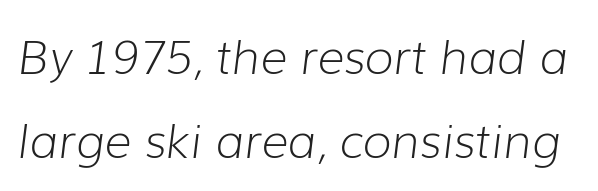
Q: Is the text bold? A: No.
Q: Is the text italic (slanted)? A: Yes, it leans right by about 7 degrees.
Q: Is the text underlined? A: No.
Q: Is the spacing between letters normal or unusually wide? A: Normal.
Q: Width (condensed, normal, or wide)? A: Normal.
Q: Stroke contrast? A: Low.
Q: x-height? A: Medium.
Q: Monospaced? A: No.
